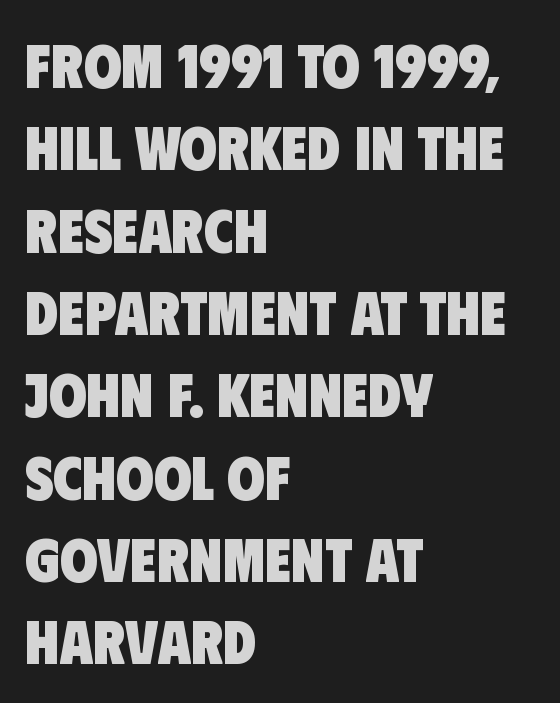
The image shows 61 px heavy, condensed sans-serif type; set left-aligned, normal line spacing (1.35x), normal letter spacing, not underlined; low stroke contrast and a large x-height.
